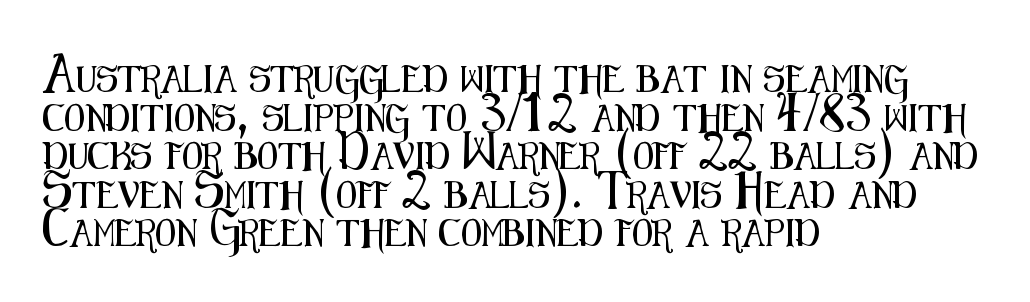
Tracking value appears to be zero — textbook default spacing. The font's upright variant was chosen for this text. Alignment: flush left. Rows of type keep a routine distance in the vertical direction. This rendering features lettering with no underline.
